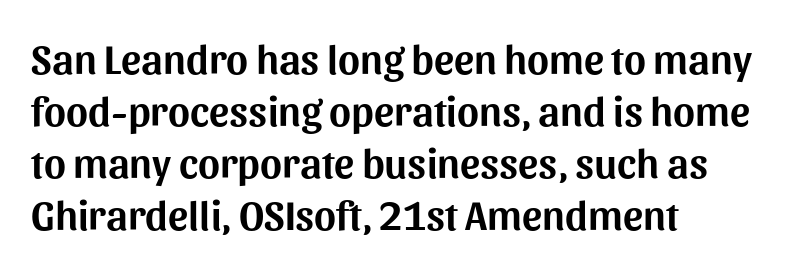
The image shows 42 px sans-serif type, upright; set left-aligned, line spacing 1.24x, normal letter spacing, not underlined; medium stroke contrast and a medium x-height.
